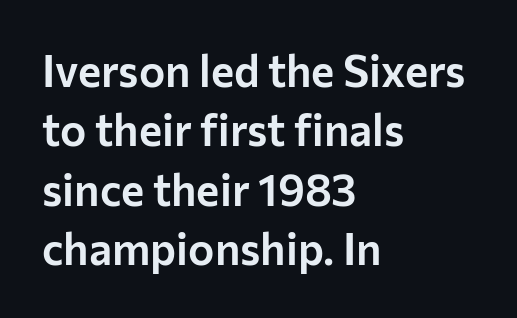
Default kerning and tracking; the words read as compact shapes. The characters display no serif detailing; their extremities are plain. Letters rest on an invisible, unmarked baseline. Line spacing here is normal.
